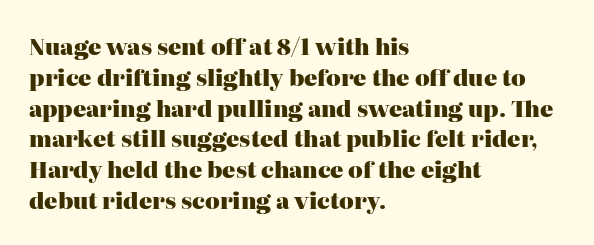
Q: Is the text bold? A: Yes.
Q: Is the text italic (slanted)? A: No, it is upright.
Q: Is the text underlined? A: No.
Q: How is the paragraph aligned? A: Left-aligned.
Q: Is the spacing between letters normal or unusually wide? A: Normal.
Q: Is the spacing between lines tight, normal or loose? A: Normal.
